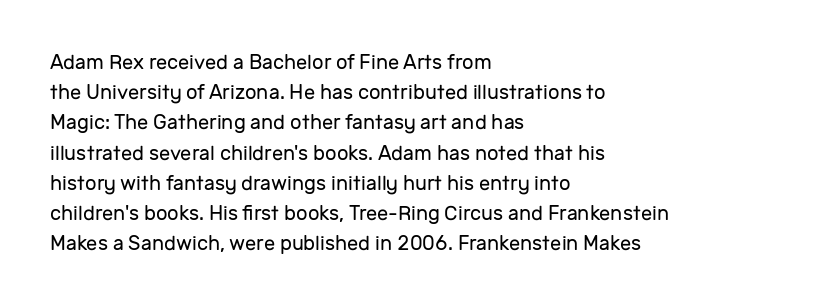
What stands out about the letter spacing? Nothing — it is the standard amount. The axis of the letterforms is exactly vertical. Check the space under the baseline: it is left empty. Evenly set lines give the paragraph a standard silhouette.
